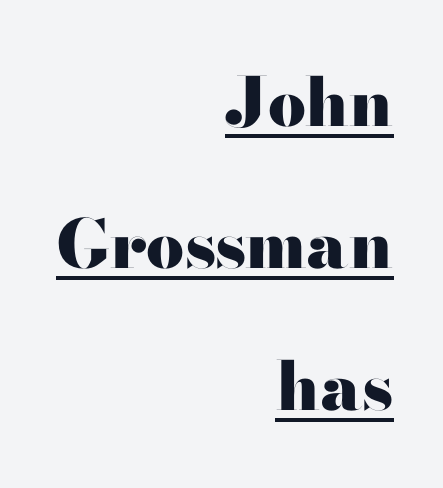
Caption: multi-line text, flush right, ragged left. Each glyph is drawn with heavy, bold strokes. The letters advance in unequal steps, a hallmark of proportional type. A baseline rule has been typeset under these characters. Serifs: no, the terminals of the letterforms are clean. A roman cut, with each character standing at attention.
